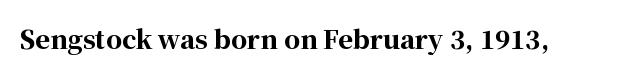
The image shows 25 px bold type, upright; set normal letter spacing, not underlined.
